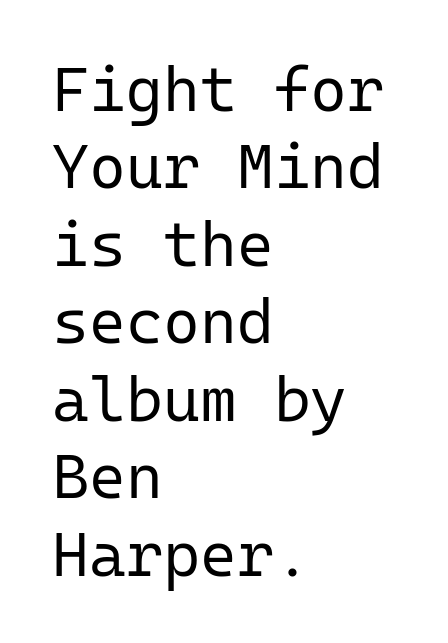
Q: Is the text bold? A: No.
Q: Is the text italic (slanted)? A: No, it is upright.
Q: Is the typeface a serif or a sans-serif typeface? A: Sans-serif.
Q: Is the text underlined? A: No.
Q: How is the paragraph aligned? A: Left-aligned.
Q: Is the spacing between letters normal or unusually wide? A: Normal.
Q: Width (condensed, normal, or wide)? A: Normal.
Q: Stroke contrast? A: Low.
Q: x-height? A: Medium.
Q: Monospaced? A: Yes.
